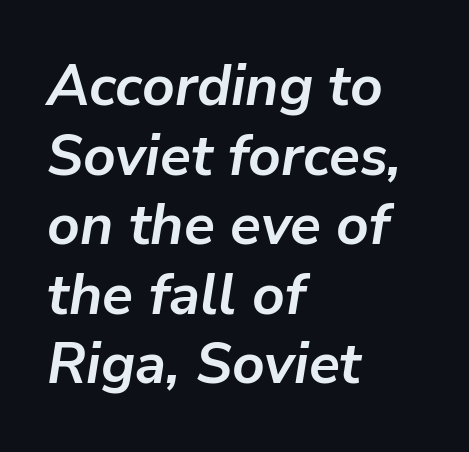
{"italic": "yes", "lean": "right", "slant_degrees": 9, "bold": "yes", "weight": "semibold", "width": "normal", "stroke_contrast": "low", "x_height": "medium", "monospaced": "no", "underline": "no", "align": "left", "line_spacing_ratio": 1.22, "letter_spacing": "normal", "letter_spacing_em": 0.0, "glyph_px": 57}
